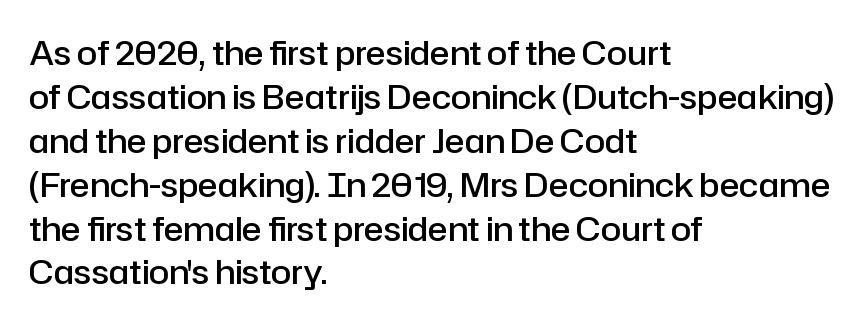
{"serif": "no", "italic": "no", "bold": "semi", "weight": "semibold", "width": "normal", "stroke_contrast": "low", "x_height": "medium", "monospaced": "no", "underline": "no", "align": "left", "line_spacing": "normal", "line_spacing_ratio": 1.33, "letter_spacing": "normal", "letter_spacing_em": 0.0, "glyph_px": 33}
